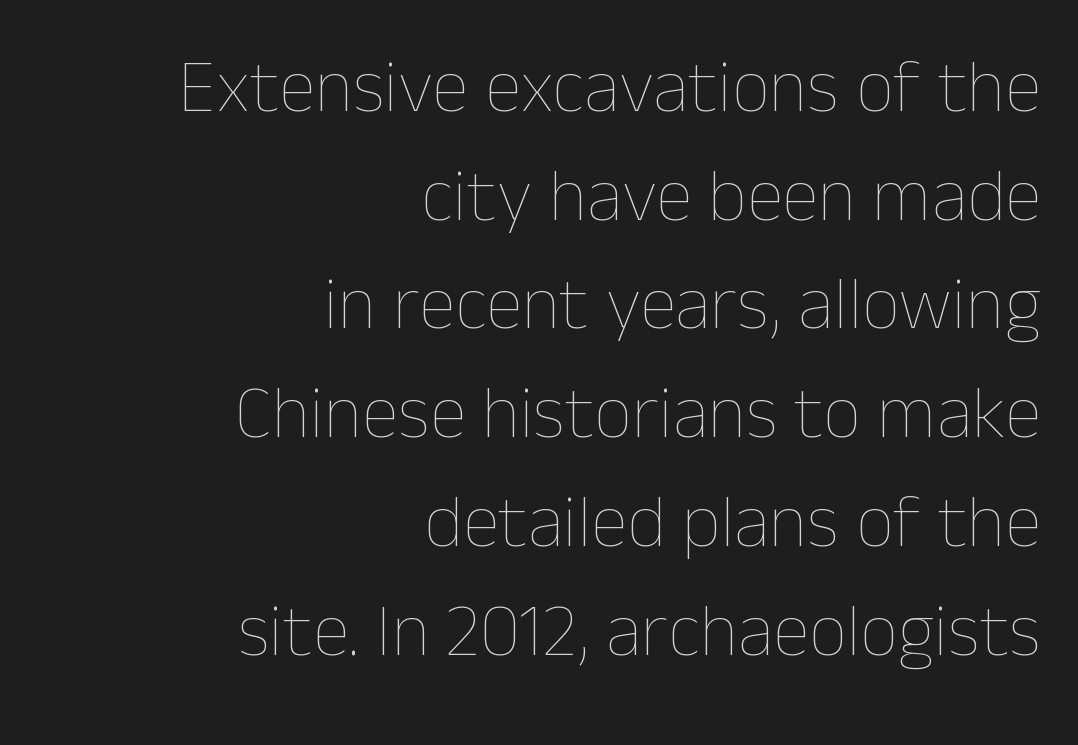
Q: Is the text bold? A: No.
Q: Is the text italic (slanted)? A: No, it is upright.
Q: Is the text underlined? A: No.
Q: How is the paragraph aligned? A: Right-aligned.
Q: Is the spacing between letters normal or unusually wide? A: Normal.
Q: Is the spacing between lines tight, normal or loose? A: Normal.
Q: Width (condensed, normal, or wide)? A: Normal.
Q: Stroke contrast? A: Low.
Q: x-height? A: Medium.
Q: Monospaced? A: No.
